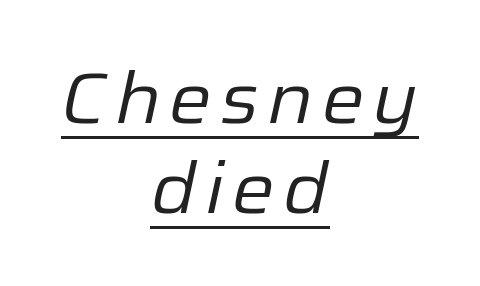
{"italic": "yes", "lean": "right", "slant_degrees": 12, "bold": "no", "weight": "regular", "width": "normal", "stroke_contrast": "low", "x_height": "medium", "monospaced": "no", "underline": "yes", "align": "center", "line_spacing": "normal", "line_spacing_ratio": 1.25, "glyph_px": 72}
